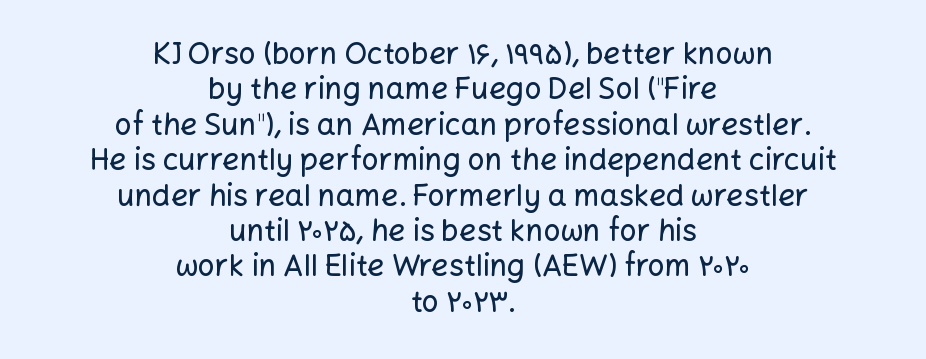
Q: Is the text italic (slanted)? A: No, it is upright.
Q: Is the typeface a serif or a sans-serif typeface? A: Sans-serif.
Q: Is the text underlined? A: No.
Q: How is the paragraph aligned? A: Centered.
Q: Is the spacing between letters normal or unusually wide? A: Normal.
Q: Width (condensed, normal, or wide)? A: Normal.
Q: Stroke contrast? A: Low.
Q: x-height? A: Medium.
Q: Monospaced? A: No.
